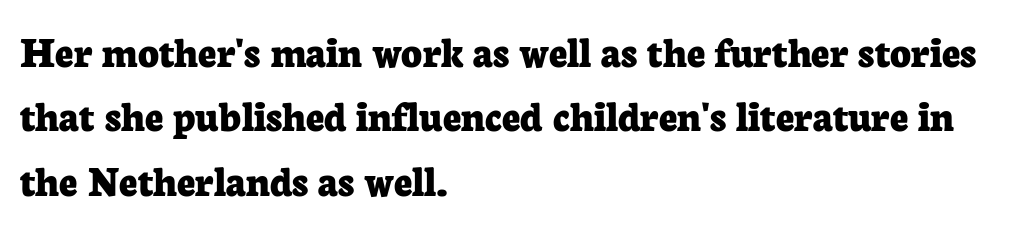
Q: Is the text bold? A: Yes.
Q: Is the text italic (slanted)? A: No, it is upright.
Q: Is the typeface a serif or a sans-serif typeface? A: Serif.
Q: Is the text underlined? A: No.
Q: How is the paragraph aligned? A: Left-aligned.
Q: Is the spacing between letters normal or unusually wide? A: Normal.
Q: Is the spacing between lines tight, normal or loose? A: Normal.
Q: Width (condensed, normal, or wide)? A: Normal.
Q: Stroke contrast? A: Low.
Q: x-height? A: Medium.
Q: Monospaced? A: No.
